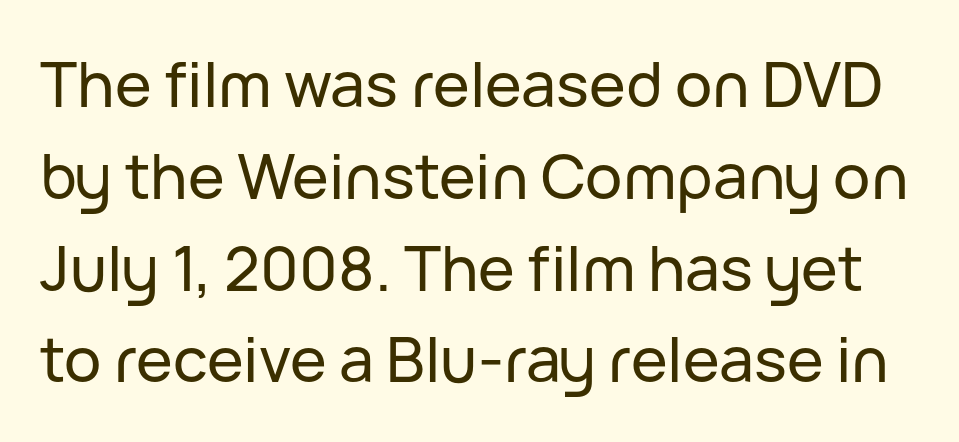
Letter spacing: default. This is the regular roman posture of the typeface. This sample uses a sans-serif face. Looks like regular typesetting: each glyph gets only the width it needs.
